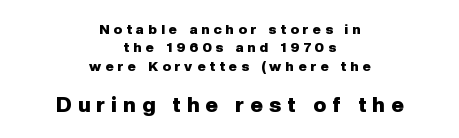
{"italic": "no", "bold": "yes", "underline": "no", "align": "center", "line_spacing": "normal", "line_spacing_ratio": 1.32, "letter_spacing": "wide", "letter_spacing_em": 0.3, "larger_block": "second", "size_ratio": 1.5, "glyph_px": 21}
